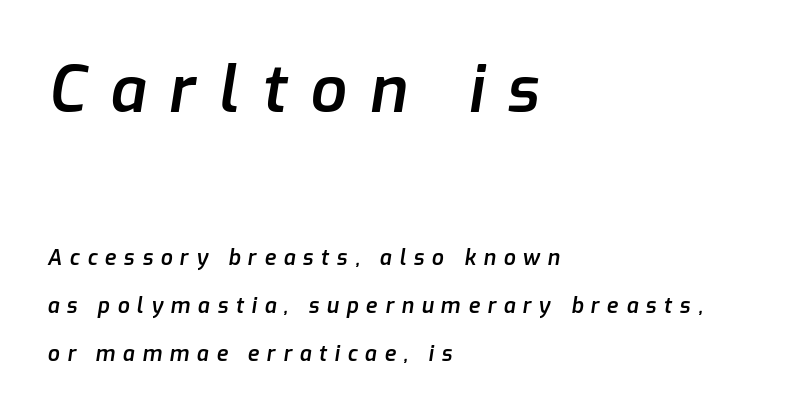
The image shows 64 px semibold type, italic (leaning right); set left-aligned, loose line spacing (2.27x), unusually wide letter spacing (+0.36 em), not underlined; the first (top) block is 3.05x larger; low stroke contrast and a medium x-height.
